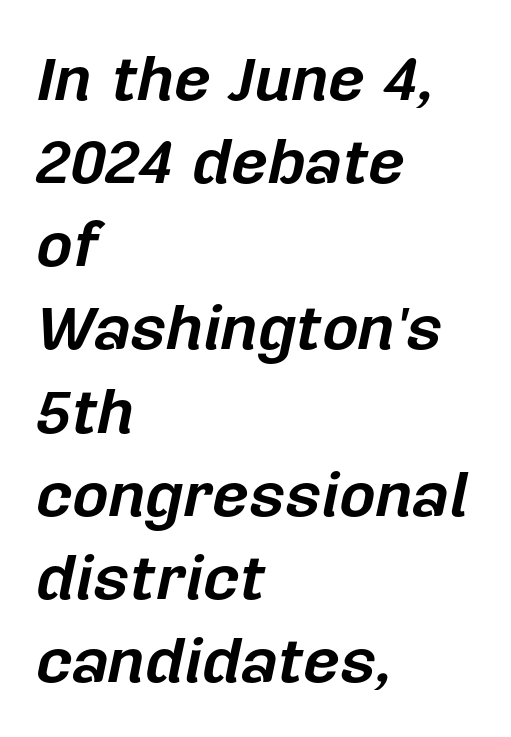
The image shows 63 px bold type, italic (leaning right); set left-aligned, normal line spacing (1.32x), normal letter spacing, not underlined; low stroke contrast and a medium x-height.
